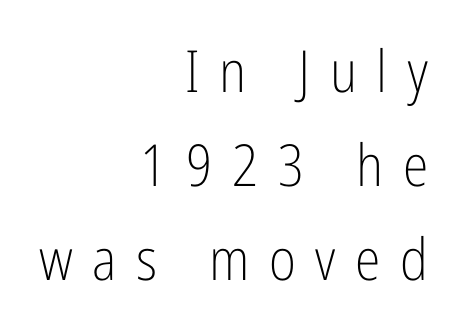
Q: Is the text bold? A: No.
Q: Is the text italic (slanted)? A: No, it is upright.
Q: Is the typeface a serif or a sans-serif typeface? A: Sans-serif.
Q: Is the text underlined? A: No.
Q: How is the paragraph aligned? A: Right-aligned.
Q: Is the spacing between letters normal or unusually wide? A: Unusually wide.
Q: Is the spacing between lines tight, normal or loose? A: Normal.
Q: Width (condensed, normal, or wide)? A: Condensed.
Q: Stroke contrast? A: Low.
Q: x-height? A: Medium.
Q: Monospaced? A: No.
